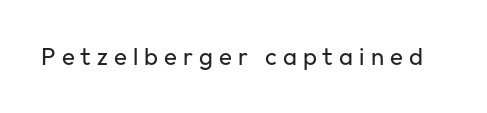
Q: Is the text bold? A: No.
Q: Is the text italic (slanted)? A: No, it is upright.
Q: Is the text underlined? A: No.
Q: Is the spacing between letters normal or unusually wide? A: Unusually wide.
